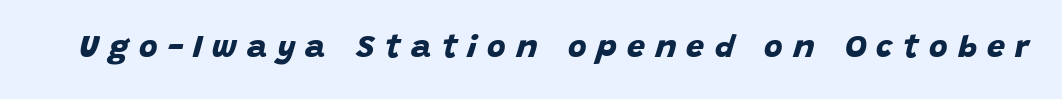
Q: Is the text bold? A: Yes.
Q: Is the typeface a serif or a sans-serif typeface? A: Sans-serif.
Q: Is the text underlined? A: No.
Q: Is the spacing between letters normal or unusually wide? A: Unusually wide.
Q: Width (condensed, normal, or wide)? A: Normal.
Q: Stroke contrast? A: Low.
Q: x-height? A: Large.
Q: Monospaced? A: No.
